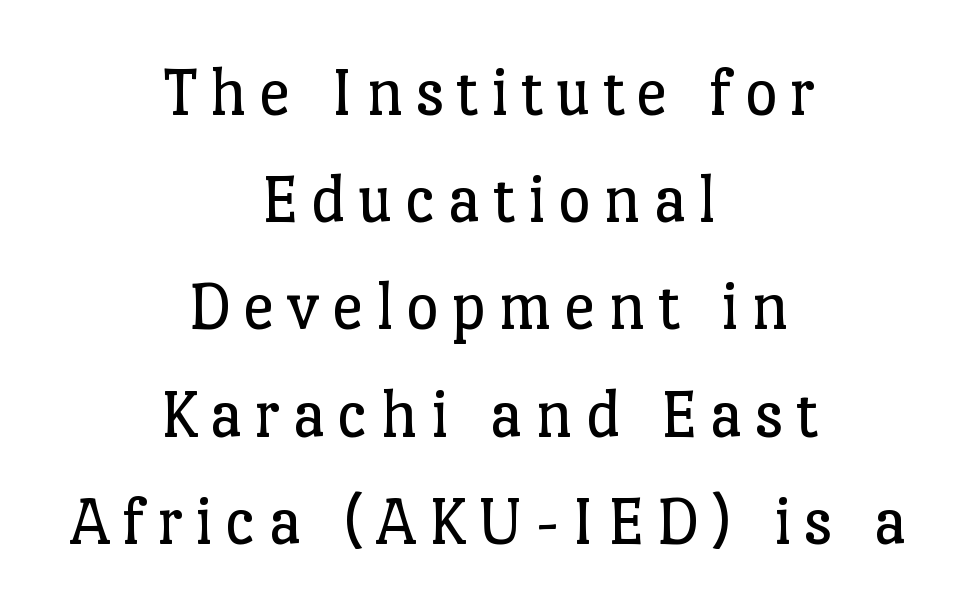
The image shows 71 px regular-weight serif type, upright; set centered, normal line spacing (1.51x), not underlined; low stroke contrast and a medium x-height.
